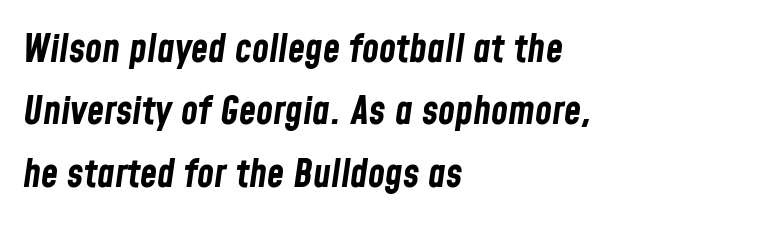
The image shows 39 px bold, condensed type, italic (leaning right); set left-aligned, normal line spacing (1.6x), normal letter spacing, not underlined; low stroke contrast and a medium x-height.
